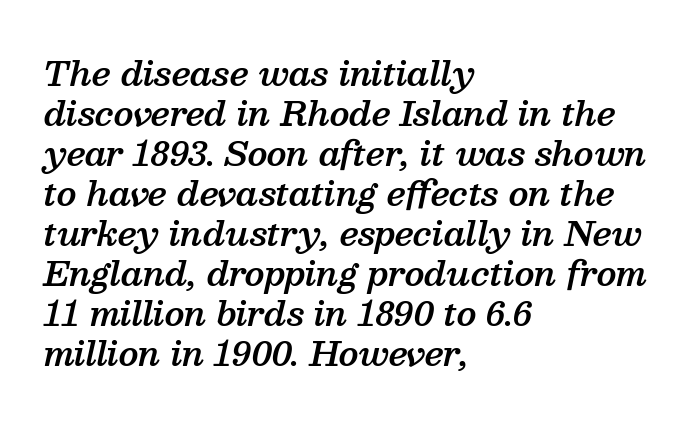
{"serif": "yes", "italic": "yes", "lean": "right", "slant_degrees": 13, "bold": "semi", "weight": "semibold", "width": "normal", "stroke_contrast": "medium", "x_height": "medium", "monospaced": "no", "underline": "no", "align": "left", "line_spacing_ratio": 1.21, "letter_spacing": "normal", "letter_spacing_em": 0.0, "glyph_px": 33}
